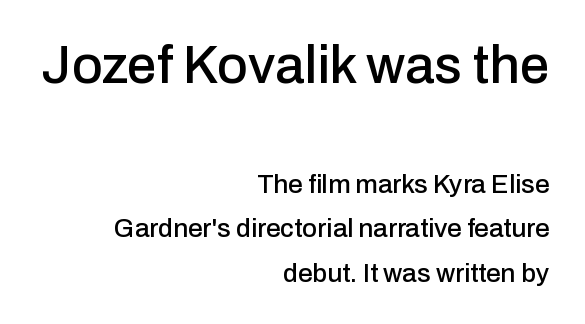
No feet cap the strokes, marking this as sans-serif type. Larger block? The one above; the one below is distinctly smaller. The letters stand straight up with perfectly vertical stems. Is the letter spacing exaggerated? No — it looks like the ordinary default. Descenders hang freely into open space. Casual observation: everything's shoved over to the right.
